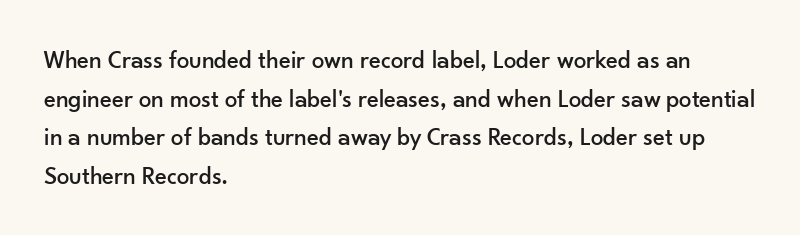
Inter-character spacing is left at the font's built-in metrics. Quick note: underline off. Horizontal alignment here is leftward, the default for most running prose. Posture: vertical. Line spacing here is normal.
